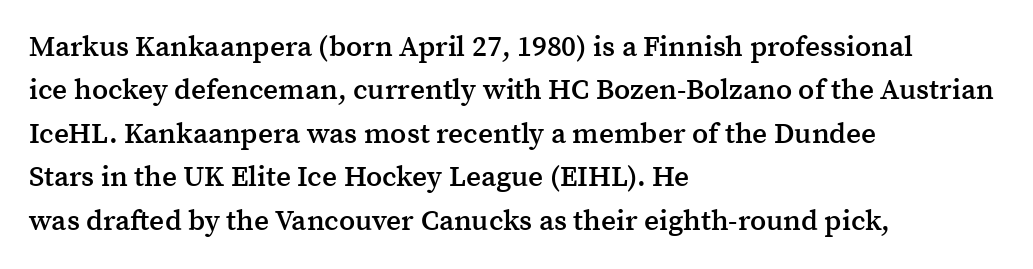
The image shows 29 px semibold serif type, upright; set left-aligned, normal line spacing (1.5x), normal letter spacing, not underlined; medium stroke contrast and a medium x-height.
